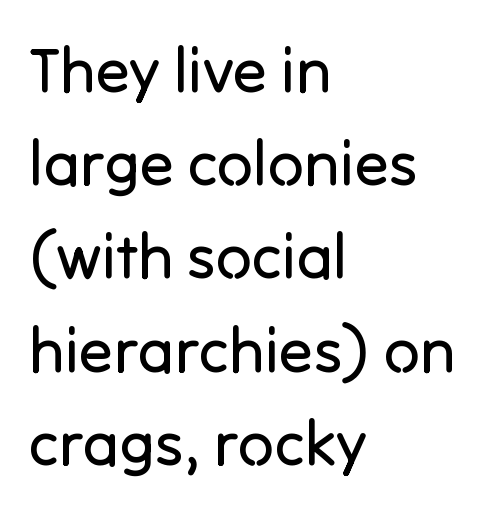
{"serif": "no", "italic": "no", "bold": "no", "weight": "regular", "width": "normal", "stroke_contrast": "low", "x_height": "medium", "monospaced": "no", "underline": "no", "align": "left", "line_spacing": "normal", "line_spacing_ratio": 1.48, "letter_spacing": "normal", "letter_spacing_em": 0.0, "glyph_px": 63}
